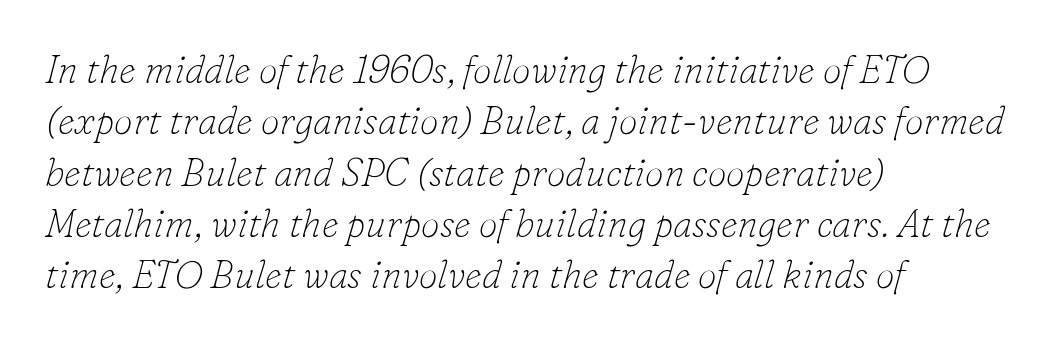
Q: Is the text bold? A: No.
Q: Is the text italic (slanted)? A: Yes, it leans right by about 16 degrees.
Q: Is the typeface a serif or a sans-serif typeface? A: Serif.
Q: Is the text underlined? A: No.
Q: How is the paragraph aligned? A: Left-aligned.
Q: Is the spacing between letters normal or unusually wide? A: Normal.
Q: Is the spacing between lines tight, normal or loose? A: Normal.
Q: Width (condensed, normal, or wide)? A: Normal.
Q: Stroke contrast? A: Low.
Q: x-height? A: Small.
Q: Monospaced? A: No.
